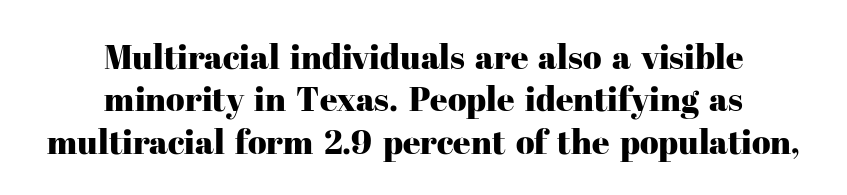
The image shows 34 px serif type, upright; set centered, normal line spacing (1.25x), normal letter spacing, not underlined; high stroke contrast and a medium x-height.
